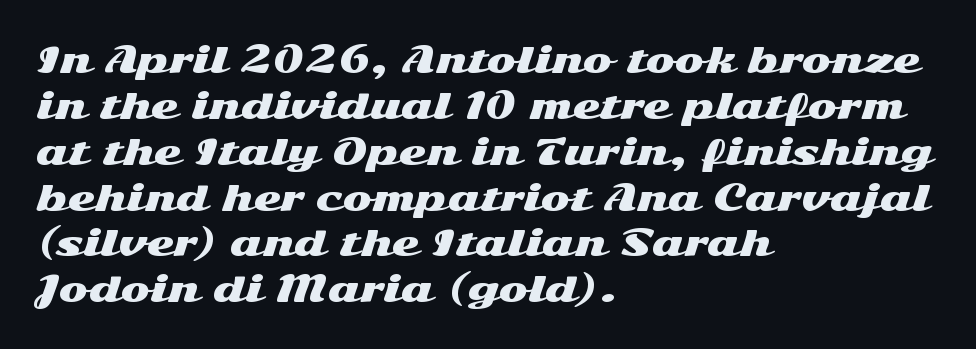
{"serif": "no", "width": "wide", "stroke_contrast": "medium", "x_height": "medium", "monospaced": "no", "underline": "no", "align": "left", "line_spacing": "normal", "line_spacing_ratio": 1.31, "letter_spacing": "normal", "letter_spacing_em": 0.0, "glyph_px": 35}
